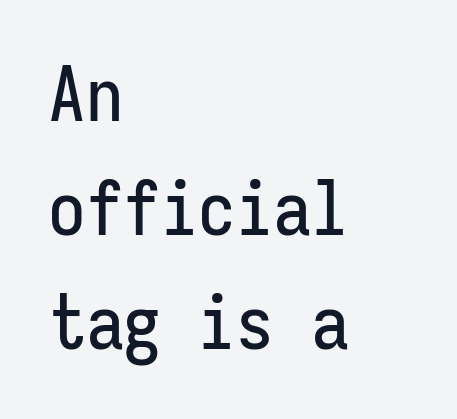
{"serif": "no", "italic": "no", "width": "condensed", "stroke_contrast": "low", "x_height": "medium", "monospaced": "yes", "underline": "no", "align": "left", "line_spacing": "normal", "line_spacing_ratio": 1.52, "letter_spacing": "normal", "letter_spacing_em": 0.0, "glyph_px": 75}
